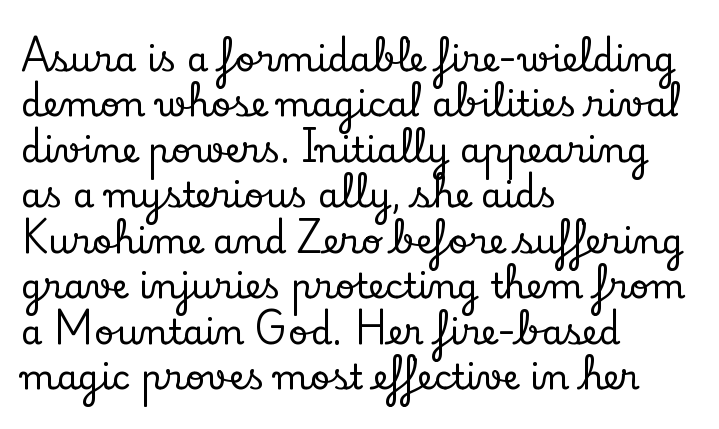
{"italic": "no", "width": "normal", "stroke_contrast": "low", "x_height": "small", "monospaced": "no", "underline": "no", "align": "left", "line_spacing": "normal", "line_spacing_ratio": 1.3, "letter_spacing": "normal", "letter_spacing_em": 0.0, "glyph_px": 35}
